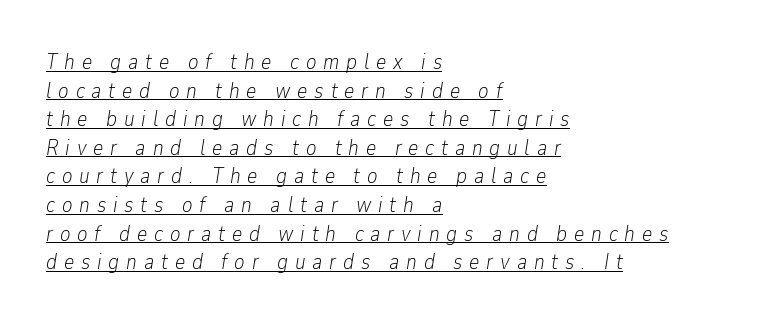
Q: Is the text bold? A: No.
Q: Is the text italic (slanted)? A: Yes, it leans right by about 9 degrees.
Q: Is the text underlined? A: Yes.
Q: How is the paragraph aligned? A: Left-aligned.
Q: Is the spacing between letters normal or unusually wide? A: Unusually wide.
Q: Is the spacing between lines tight, normal or loose? A: Normal.
